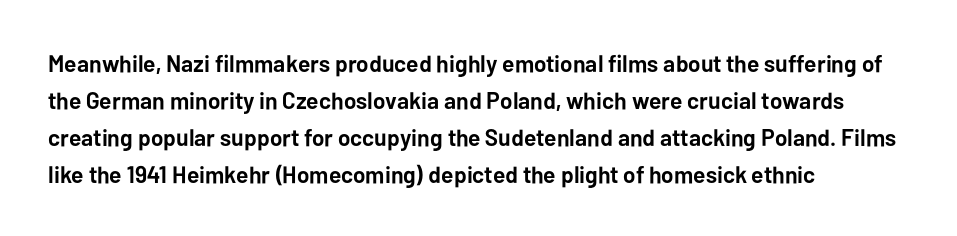
The image shows 24 px bold type, upright; set left-aligned, normal line spacing (1.54x), normal letter spacing, not underlined.
